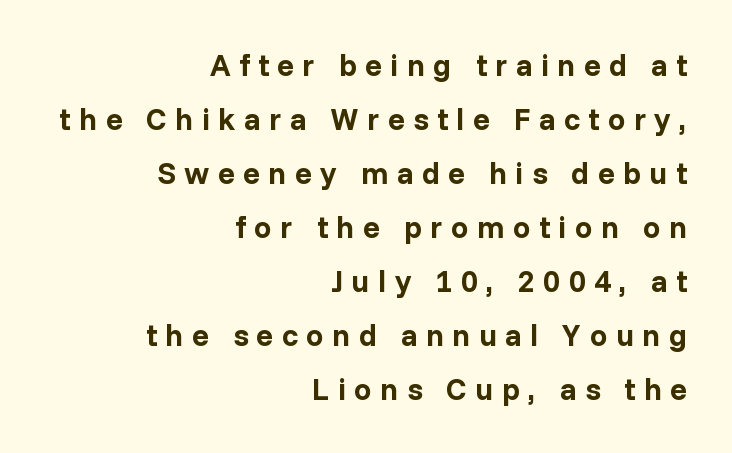
{"serif": "no", "italic": "no", "bold": "yes", "weight": "bold", "width": "normal", "stroke_contrast": "low", "x_height": "medium", "monospaced": "no", "underline": "no", "align": "right", "line_spacing_ratio": 1.74, "letter_spacing": "wide", "letter_spacing_em": 0.27, "glyph_px": 31}
